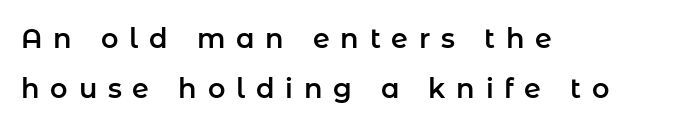
Q: Is the text italic (slanted)? A: No, it is upright.
Q: Is the text underlined? A: No.
Q: How is the paragraph aligned? A: Left-aligned.
Q: Is the spacing between letters normal or unusually wide? A: Unusually wide.
